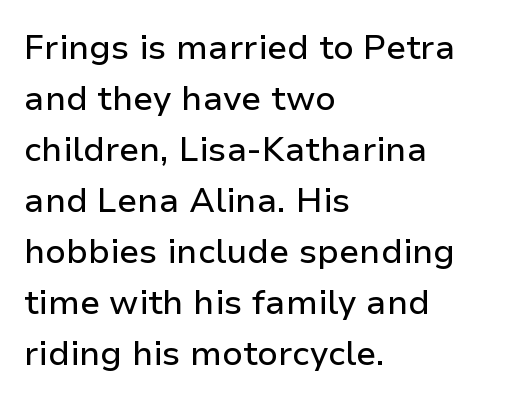
{"serif": "no", "italic": "no", "width": "normal", "stroke_contrast": "low", "x_height": "medium", "monospaced": "no", "underline": "no", "align": "left", "line_spacing": "normal", "line_spacing_ratio": 1.5, "letter_spacing": "normal", "letter_spacing_em": 0.0, "glyph_px": 34}
